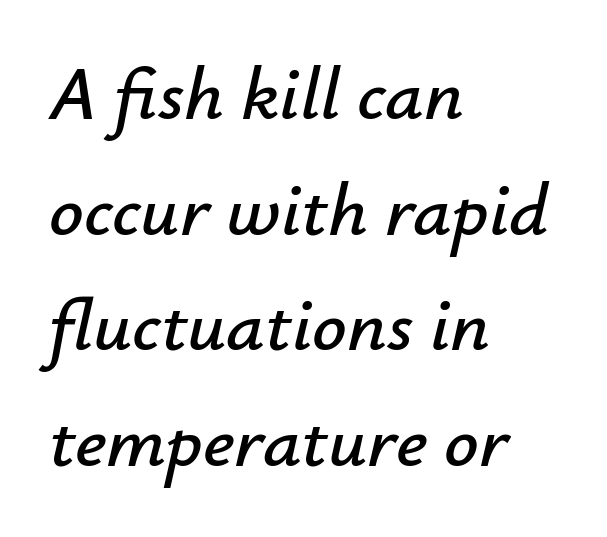
The image shows 76 px text type, italic (leaning right); set left-aligned, normal line spacing (1.52x), normal letter spacing, not underlined; low stroke contrast and a small x-height.
